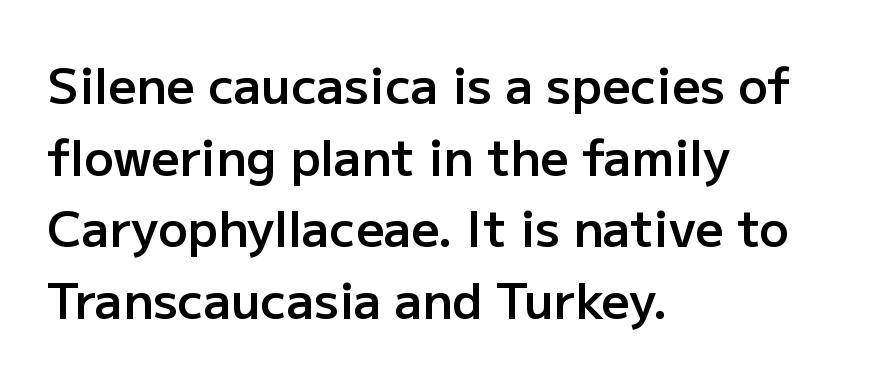
The image shows 49 px semibold sans-serif type, upright; set left-aligned, normal line spacing (1.46x), normal letter spacing, not underlined; low stroke contrast and a medium x-height.
